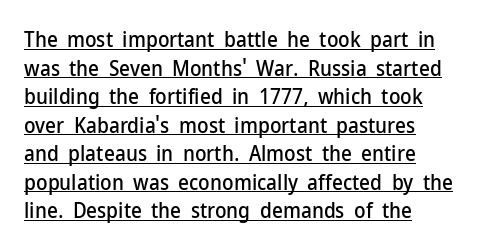
It's the straight-up-and-down kind of type. Compared with typical paragraphs, the rows here are spaced about the same. Characters follow at the spacing the type designer built in. These characters rest on top of a visible drawn line.
